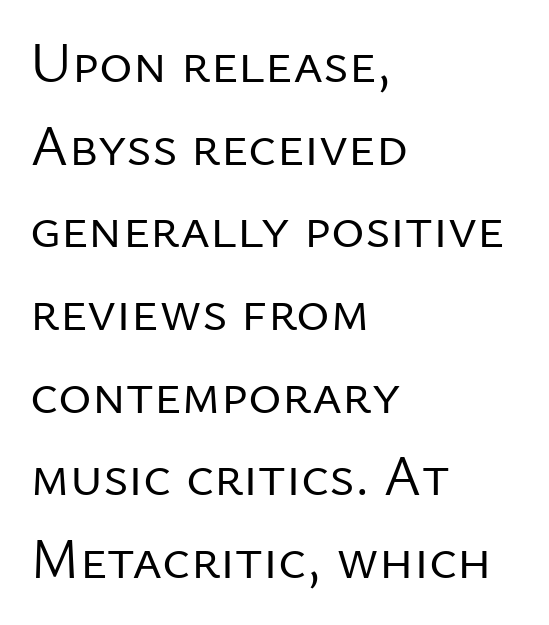
{"serif": "no", "italic": "no", "bold": "no", "weight": "regular", "width": "normal", "stroke_contrast": "low", "x_height": "medium", "monospaced": "no", "underline": "no", "align": "left", "line_spacing": "normal", "line_spacing_ratio": 1.45, "letter_spacing": "normal", "letter_spacing_em": 0.0, "glyph_px": 57}
